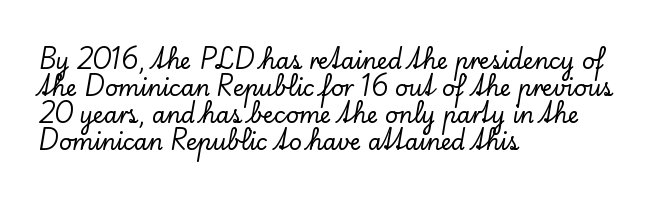
The horizontal fit of the characters is conventional and even. The typesetter chose a ragged-right arrangement here. The specimen omits any rule beneath the text block's lines.
